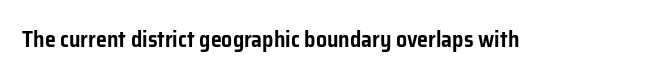
Q: Is the text italic (slanted)? A: No, it is upright.
Q: Is the text underlined? A: No.
Q: Is the spacing between letters normal or unusually wide? A: Normal.
